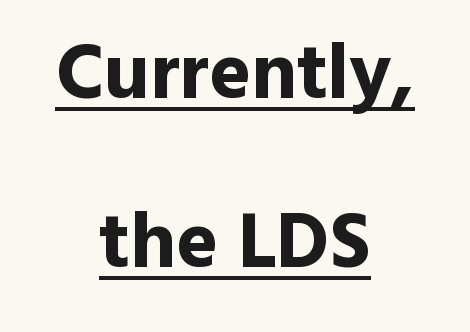
Q: Is the text bold? A: Yes.
Q: Is the text italic (slanted)? A: No, it is upright.
Q: Is the typeface a serif or a sans-serif typeface? A: Sans-serif.
Q: Is the text underlined? A: Yes.
Q: How is the paragraph aligned? A: Centered.
Q: Is the spacing between letters normal or unusually wide? A: Normal.
Q: Is the spacing between lines tight, normal or loose? A: Loose.
Q: Width (condensed, normal, or wide)? A: Normal.
Q: x-height? A: Medium.
Q: Monospaced? A: No.
